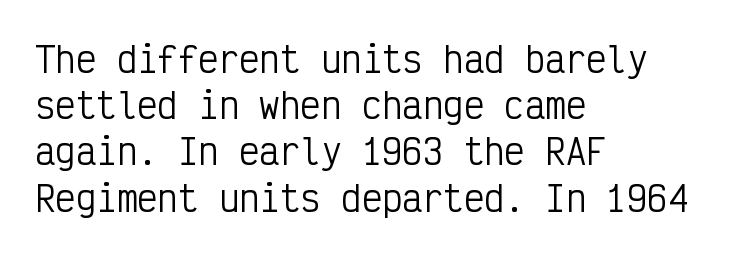
Notice how descenders clear the ascenders below comfortably — that's standard leading. The lettering holds an erect, upright posture throughout. Any mark beneath the type? The region is blank. This sample uses a sans-serif face.
